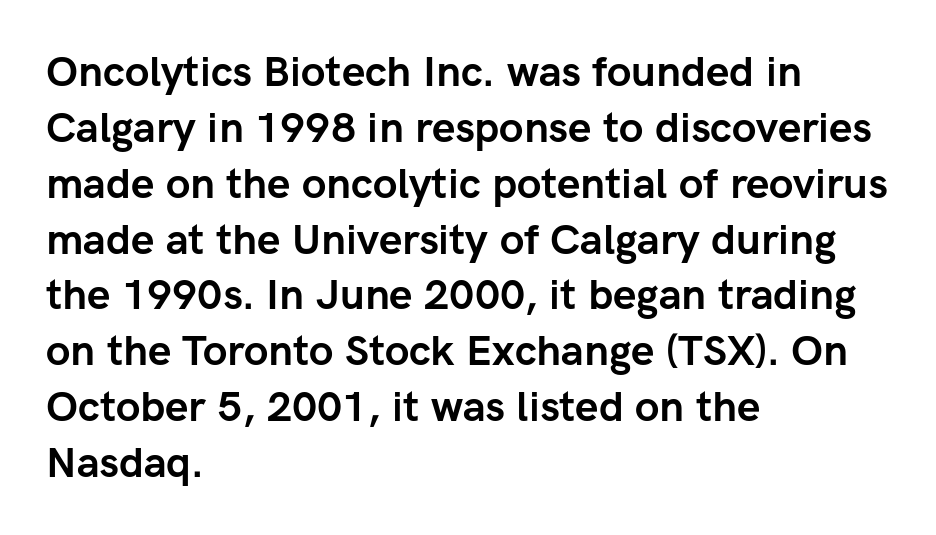
Q: Is the text bold? A: Yes.
Q: Is the text italic (slanted)? A: No, it is upright.
Q: Is the typeface a serif or a sans-serif typeface? A: Sans-serif.
Q: Is the text underlined? A: No.
Q: How is the paragraph aligned? A: Left-aligned.
Q: Is the spacing between letters normal or unusually wide? A: Normal.
Q: Is the spacing between lines tight, normal or loose? A: Normal.
Q: Width (condensed, normal, or wide)? A: Normal.
Q: Stroke contrast? A: Low.
Q: x-height? A: Medium.
Q: Monospaced? A: No.
